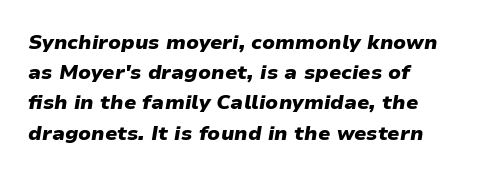
{"italic": "yes", "lean": "right", "slant_degrees": 9, "bold": "yes", "underline": "no", "align": "left", "line_spacing": "normal", "line_spacing_ratio": 1.51, "letter_spacing": "normal", "letter_spacing_em": 0.0, "glyph_px": 20}
